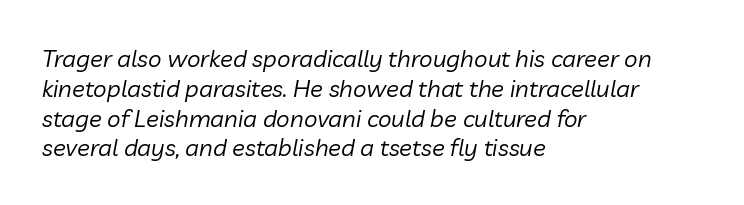
{"italic": "yes", "lean": "right", "slant_degrees": 10, "bold": "no", "underline": "no", "align": "left", "line_spacing_ratio": 1.24, "letter_spacing": "normal", "letter_spacing_em": 0.0, "glyph_px": 24}
